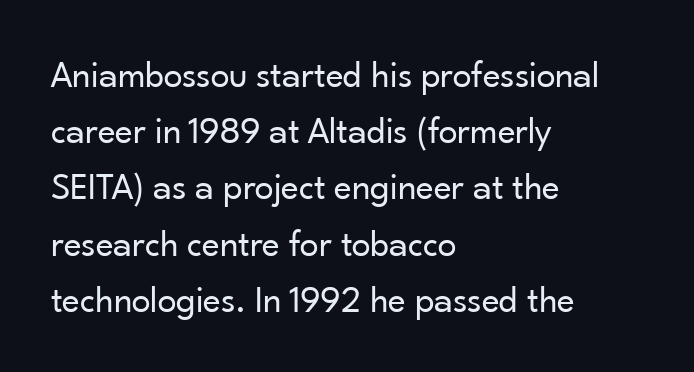
A sans-serif font was chosen for this passage. Here the glyphs are tracked normally, forming tight word shapes. A typesetter would call this proportional, since set widths differ per character. Notice how the stems are strictly vertical — no italics here.
